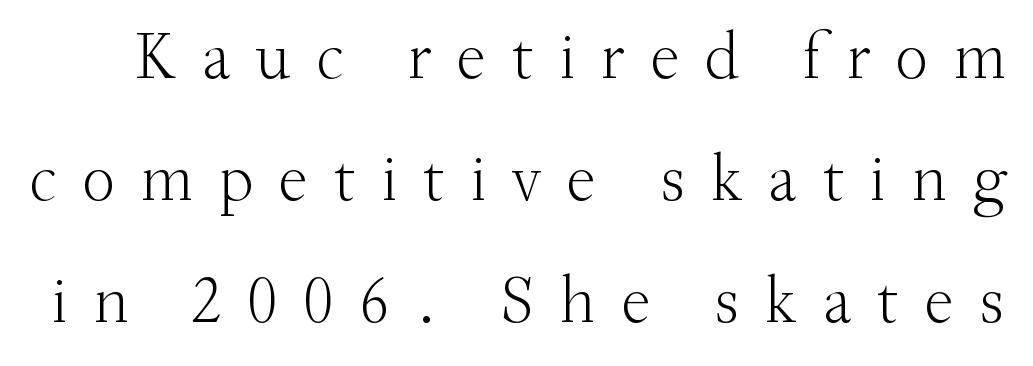
{"serif": "yes", "italic": "no", "bold": "no", "weight": "light", "width": "normal", "stroke_contrast": "medium", "x_height": "small", "monospaced": "no", "underline": "no", "line_spacing_ratio": 1.82, "letter_spacing": "wide", "letter_spacing_em": 0.37, "glyph_px": 67}
